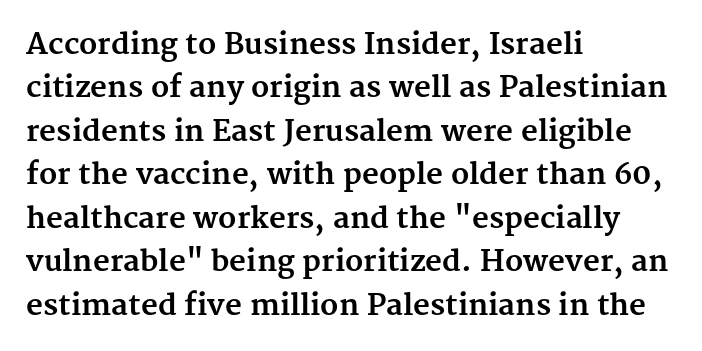
Q: Is the text bold? A: Yes.
Q: Is the text italic (slanted)? A: No, it is upright.
Q: Is the typeface a serif or a sans-serif typeface? A: Serif.
Q: Is the text underlined? A: No.
Q: How is the paragraph aligned? A: Left-aligned.
Q: Is the spacing between letters normal or unusually wide? A: Normal.
Q: Is the spacing between lines tight, normal or loose? A: Normal.
Q: Width (condensed, normal, or wide)? A: Normal.
Q: Stroke contrast? A: Medium.
Q: x-height? A: Medium.
Q: Monospaced? A: No.
